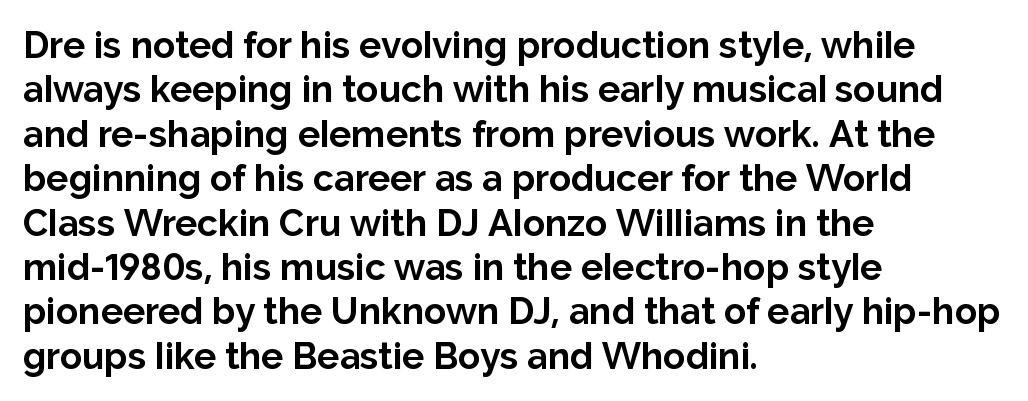
{"serif": "no", "italic": "no", "bold": "yes", "weight": "bold", "width": "normal", "stroke_contrast": "low", "x_height": "medium", "monospaced": "no", "underline": "no", "align": "left", "line_spacing_ratio": 1.2, "letter_spacing": "normal", "letter_spacing_em": 0.0, "glyph_px": 37}
